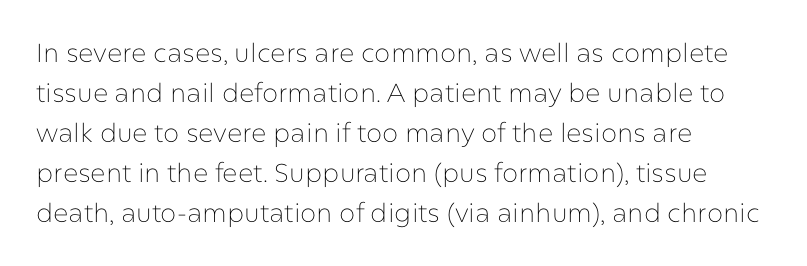
The image shows 26 px text type, upright; set left-aligned, normal line spacing (1.54x), normal letter spacing, not underlined.
